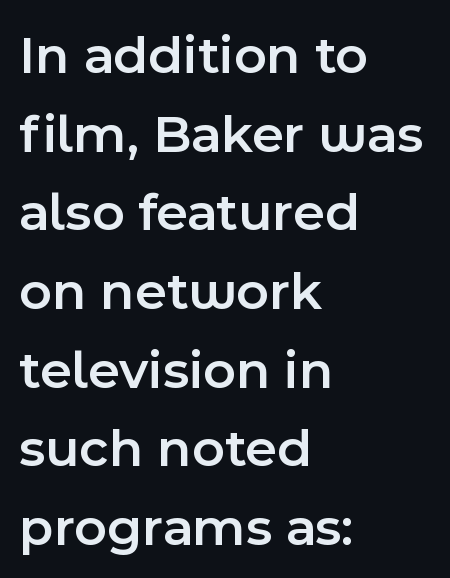
The image shows 55 px semibold sans-serif type, upright; set left-aligned, normal line spacing (1.43x), normal letter spacing, not underlined; a medium x-height.
